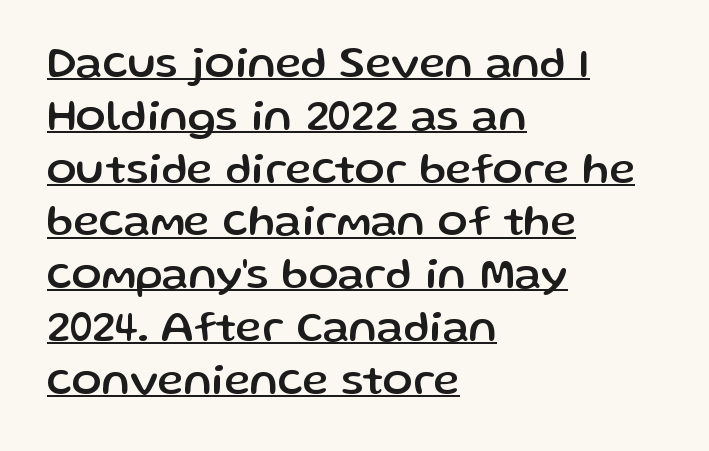
{"serif": "no", "italic": "no", "width": "normal", "stroke_contrast": "low", "x_height": "medium", "monospaced": "no", "underline": "yes", "align": "left", "line_spacing_ratio": 1.2, "letter_spacing": "normal", "letter_spacing_em": 0.0, "glyph_px": 44}
